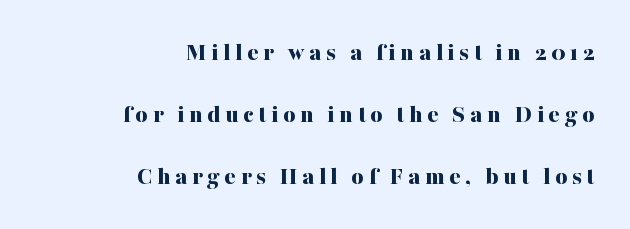
Rule under the text: the space is simply empty. A roman cut, with each character standing at attention. Typesetter's note: full bold, strokes at maximum text heaviness. Rows of type keep a wide berth in the vertical direction. The lines in this sample share a right terminus and differ only in where they begin.
